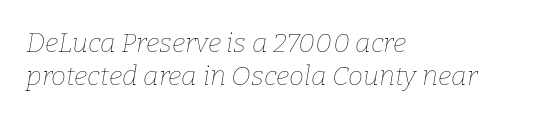
Honestly, there is no underline to notice here at all. When letters slant like this, we call the style italic. Heft: none added — not bold. Line starts are locked; line ends wander. There is no visible air inserted between adjacent glyphs.
